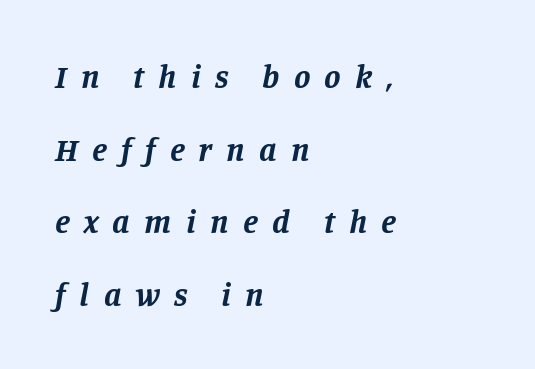
The image shows 33 px bold serif type, italic (leaning right); set left-aligned, loose line spacing (2.2x), unusually wide letter spacing (+0.43 em), not underlined; low stroke contrast and a large x-height.
